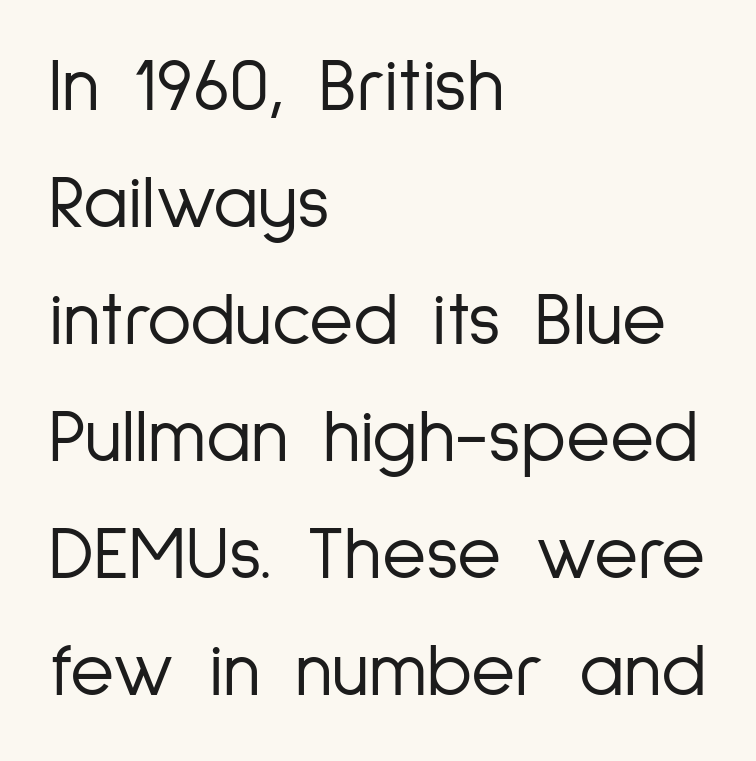
The image shows 76 px light, condensed sans-serif type, upright; set left-aligned, normal line spacing (1.54x), normal letter spacing, not underlined; low stroke contrast and a medium x-height.
